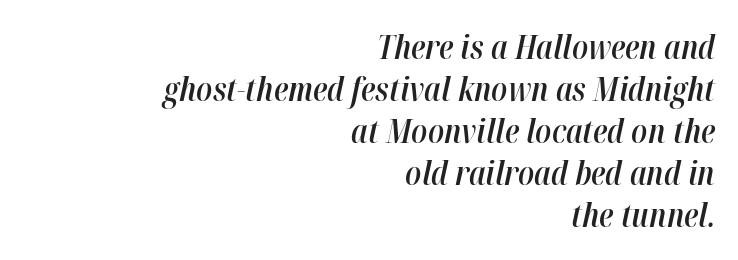
{"italic": "yes", "lean": "right", "slant_degrees": 12, "bold": "semi", "weight": "semibold", "width": "condensed", "stroke_contrast": "high", "x_height": "medium", "monospaced": "no", "underline": "no", "align": "right", "line_spacing": "normal", "line_spacing_ratio": 1.27, "letter_spacing": "normal", "letter_spacing_em": 0.0, "glyph_px": 33}
